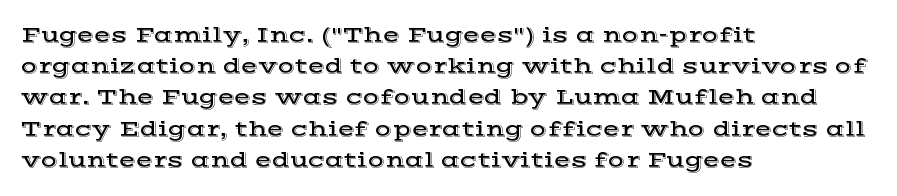
Nope, not italic — everything's standing straight. You could call the tracking neutral — neither tight nor loose. Descenders hang freely into open space. Vertical spacing — default. The compositor pushed each line to the left boundary.
